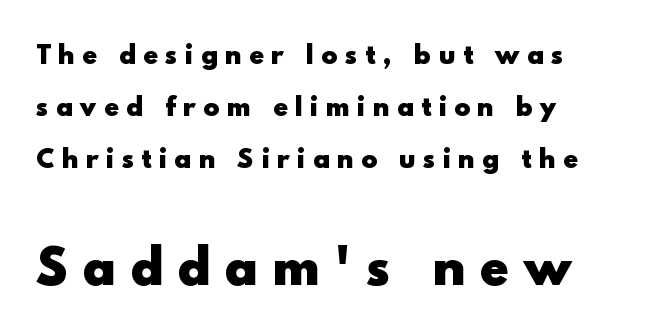
Q: Is the text bold? A: Yes.
Q: Is the text italic (slanted)? A: No, it is upright.
Q: Is the typeface a serif or a sans-serif typeface? A: Sans-serif.
Q: Is the text underlined? A: No.
Q: How is the paragraph aligned? A: Left-aligned.
Q: Is the spacing between letters normal or unusually wide? A: Unusually wide.
Q: Is the spacing between lines tight, normal or loose? A: Loose.
Q: Which block of text is set in a larger size, the first (top) or the second (bottom)? A: The second (bottom) one.
Q: Width (condensed, normal, or wide)? A: Normal.
Q: x-height? A: Small.
Q: Monospaced? A: No.
